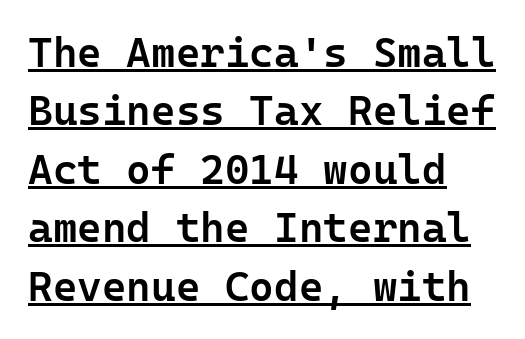
The image shows 42 px semibold sans-serif type, upright; set left-aligned, normal line spacing (1.39x), normal letter spacing, underlined; low stroke contrast and a medium x-height.
